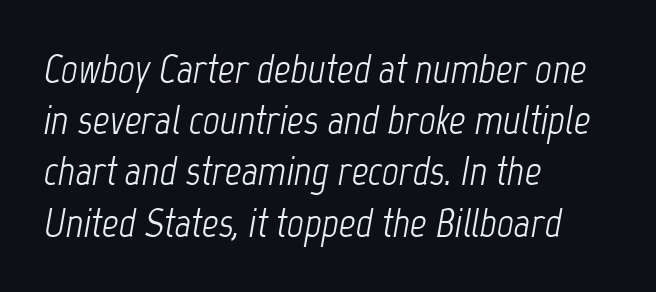
Q: Is the text bold? A: No.
Q: Is the text italic (slanted)? A: Yes, it leans right by about 12 degrees.
Q: Is the text underlined? A: No.
Q: How is the paragraph aligned? A: Left-aligned.
Q: Is the spacing between letters normal or unusually wide? A: Normal.
Q: Is the spacing between lines tight, normal or loose? A: Normal.
Q: Width (condensed, normal, or wide)? A: Condensed.
Q: Stroke contrast? A: Low.
Q: x-height? A: Medium.
Q: Monospaced? A: No.
